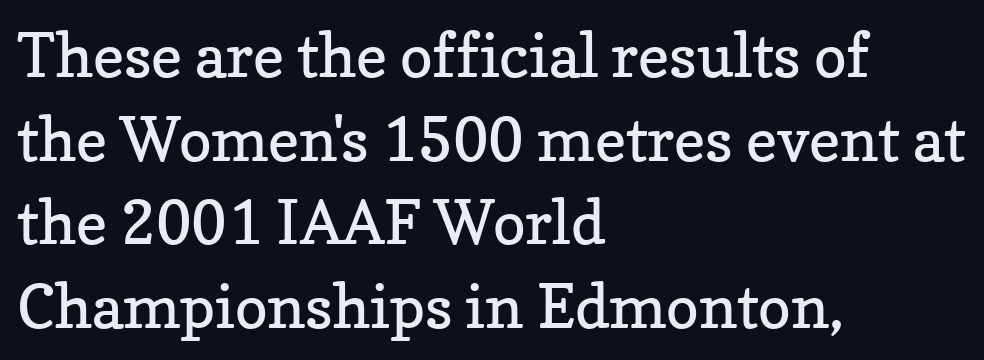
The letters advance in unequal steps, a hallmark of proportional type. No word sits above an underline. Teacher's note: observe the even left margin — that is flush-left alignment. Tracking here is standard; glyphs follow each other at the usual distance.
